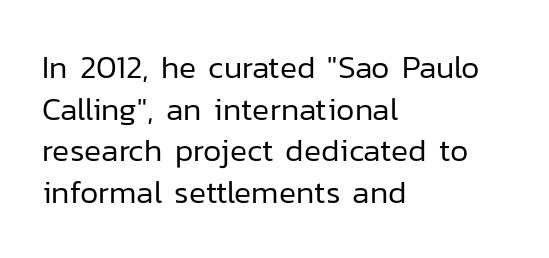
Look at the bottom of the vertical strokes: they stop flat, with no serifs. Proportional: the letters do not fall into vertical columns. Bare-footed words on every line. The lines in this sample share a left origin and differ only in where they stop. Weight: regular or lighter. This is roman type, the default non-slanted kind.
